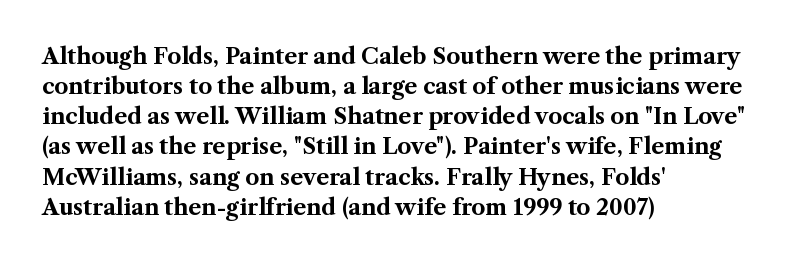
The paragraph shown leans on its left margin. This block has exactly the height ordinary leading produces. Italic: no, the glyphs are upright roman. The baseline area is clear.
